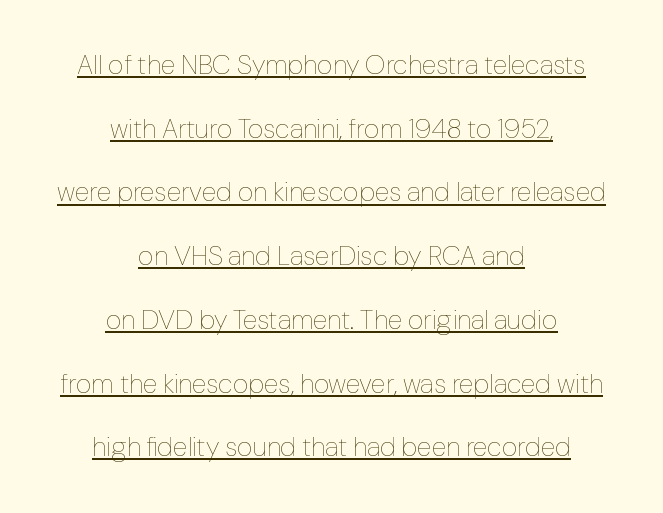
{"italic": "no", "bold": "no", "underline": "yes", "align": "center", "line_spacing": "loose", "line_spacing_ratio": 2.36, "letter_spacing": "normal", "letter_spacing_em": 0.0, "glyph_px": 27}
